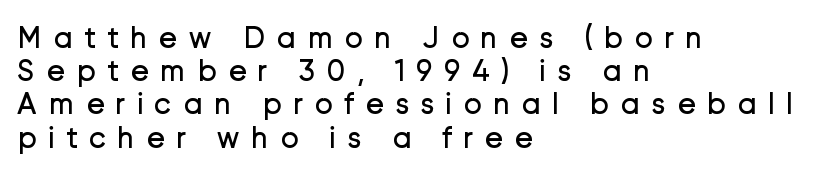
Q: Is the text bold? A: No.
Q: Is the text italic (slanted)? A: No, it is upright.
Q: Is the typeface a serif or a sans-serif typeface? A: Sans-serif.
Q: Is the text underlined? A: No.
Q: How is the paragraph aligned? A: Left-aligned.
Q: Is the spacing between letters normal or unusually wide? A: Unusually wide.
Q: Is the spacing between lines tight, normal or loose? A: Tight.
Q: Width (condensed, normal, or wide)? A: Normal.
Q: Stroke contrast? A: Low.
Q: x-height? A: Medium.
Q: Monospaced? A: No.
